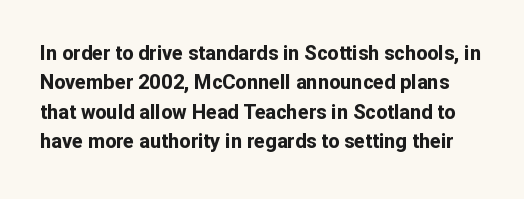
The image shows 20 px bold type, upright; set normal line spacing (1.47x), normal letter spacing, not underlined.
